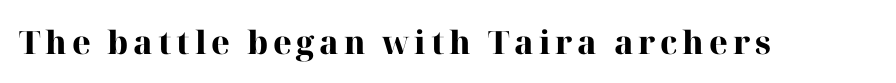
Typographic density is high because the face is bold. Has an underline been added? It has not. Vertical strokes here are truly vertical. This sample has the flowing, uneven cadence of proportional lettering. Regarding serifs, this sample has them.
